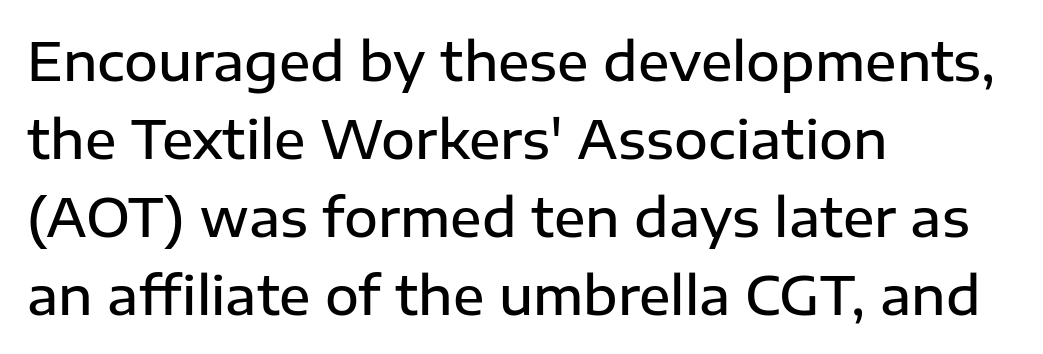
{"serif": "no", "italic": "no", "bold": "semi", "weight": "semibold", "width": "normal", "stroke_contrast": "low", "x_height": "medium", "monospaced": "no", "underline": "no", "align": "left", "line_spacing": "normal", "line_spacing_ratio": 1.5, "letter_spacing": "normal", "letter_spacing_em": 0.0, "glyph_px": 52}
